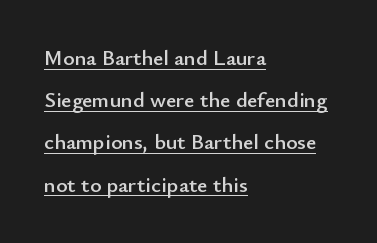
No extra tracking has been applied to these lines. Unlike italic type, these characters show no tilt at all. The lines are spread far apart with generous leading. The face used here appears with an underline applied.
